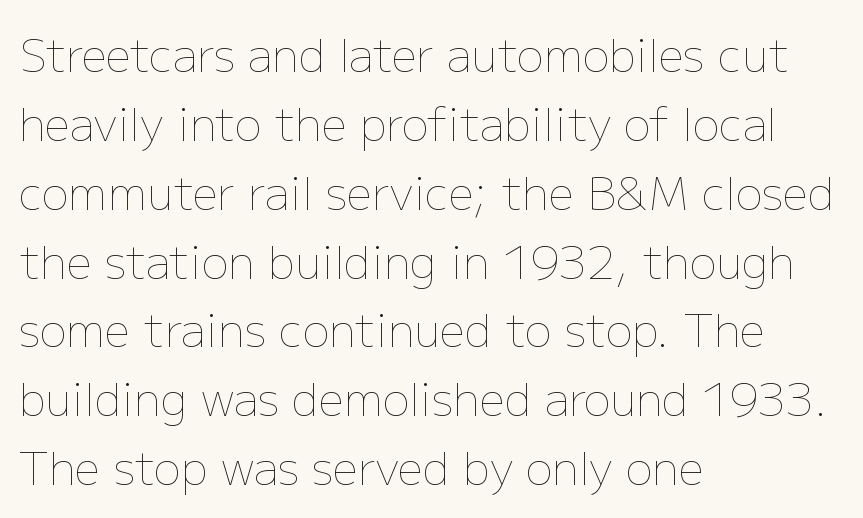
The image shows 45 px thin type, upright; set left-aligned, normal line spacing (1.53x), normal letter spacing, not underlined; low stroke contrast and a medium x-height.
